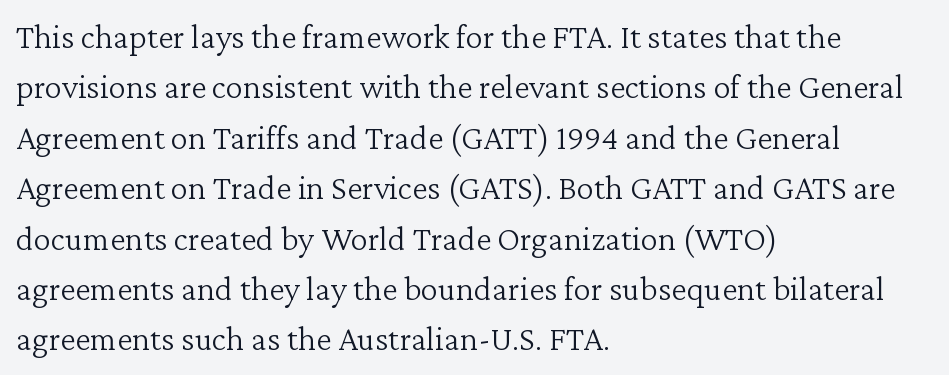
{"serif": "yes", "italic": "no", "bold": "no", "weight": "light", "width": "normal", "stroke_contrast": "low", "x_height": "medium", "monospaced": "no", "underline": "no", "align": "left", "line_spacing": "normal", "line_spacing_ratio": 1.44, "letter_spacing": "normal", "letter_spacing_em": 0.0, "glyph_px": 35}
